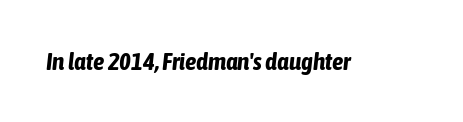
{"italic": "yes", "lean": "right", "slant_degrees": 6, "bold": "yes", "underline": "no", "letter_spacing": "normal", "letter_spacing_em": 0.0, "glyph_px": 25}
